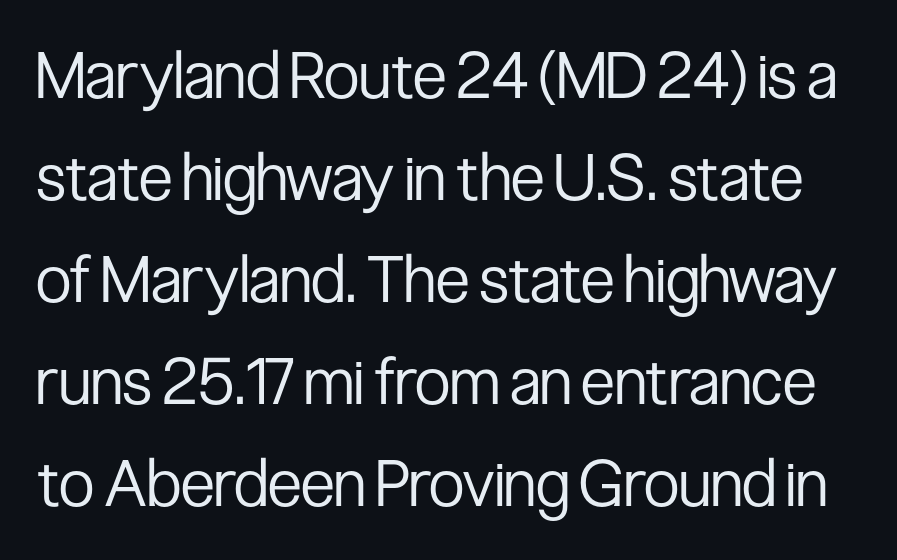
Has an underline been added? It has not. One glance says typical: line gaps are just what's usual. It's the straight-up-and-down kind of type. Does the type have serifs? No, each stem ends abruptly. Characters follow at the spacing the type designer built in.
